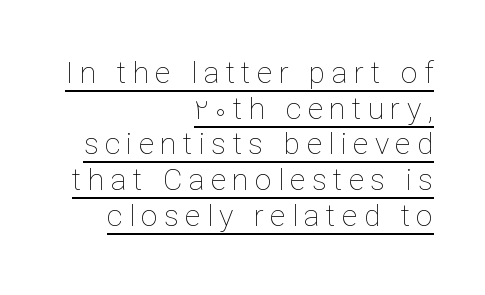
Does the lettering tilt? It doesn't — this is upright. A rule runs beneath these lines of type. These lines are rendered in a variable-pitch font. The letterforms sit at book weight or below.
